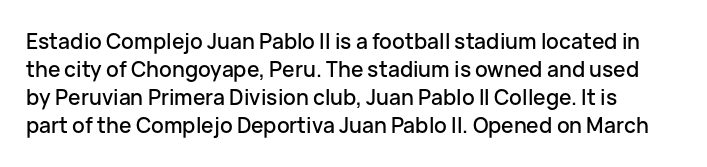
Q: Is the text italic (slanted)? A: No, it is upright.
Q: Is the text underlined? A: No.
Q: Is the spacing between letters normal or unusually wide? A: Normal.
Q: Is the spacing between lines tight, normal or loose? A: Normal.
